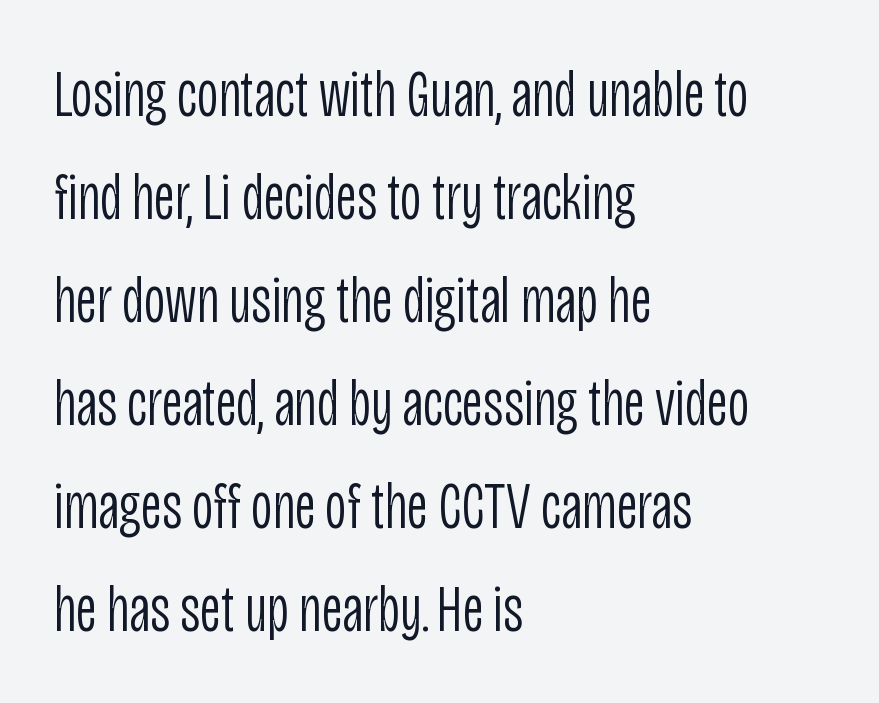
Q: Is the text bold? A: No.
Q: Is the text italic (slanted)? A: No, it is upright.
Q: Is the typeface a serif or a sans-serif typeface? A: Sans-serif.
Q: Is the text underlined? A: No.
Q: How is the paragraph aligned? A: Left-aligned.
Q: Is the spacing between letters normal or unusually wide? A: Normal.
Q: Is the spacing between lines tight, normal or loose? A: Normal.
Q: Width (condensed, normal, or wide)? A: Condensed.
Q: Stroke contrast? A: Low.
Q: x-height? A: Large.
Q: Monospaced? A: No.
